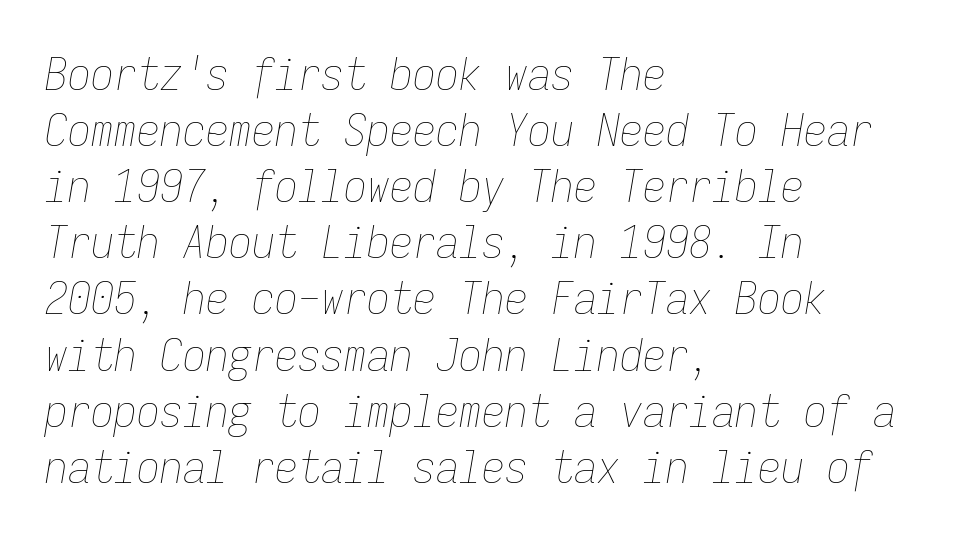
The image shows 46 px thin, condensed type, italic (leaning right), monospaced; set left-aligned, line spacing 1.22x, normal letter spacing, not underlined; low stroke contrast and a medium x-height.
